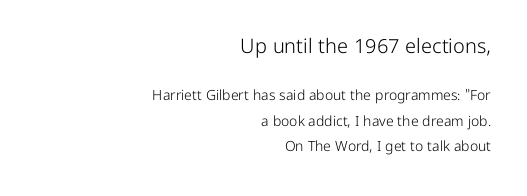
Q: Is the text bold? A: No.
Q: Is the text italic (slanted)? A: No, it is upright.
Q: Is the text underlined? A: No.
Q: How is the paragraph aligned? A: Right-aligned.
Q: Is the spacing between letters normal or unusually wide? A: Normal.
Q: Which block of text is set in a larger size, the first (top) or the second (bottom)? A: The first (top) one.
